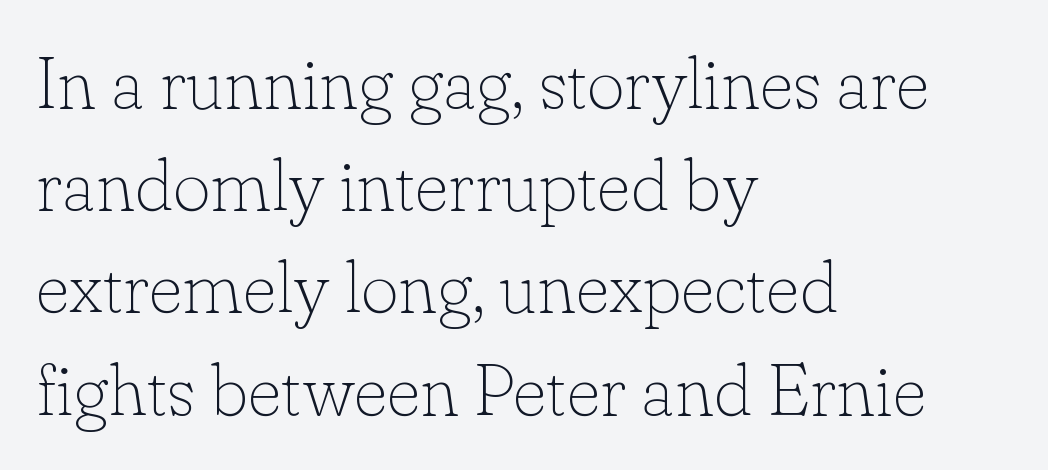
{"serif": "yes", "italic": "no", "bold": "no", "weight": "thin", "width": "normal", "stroke_contrast": "low", "x_height": "small", "monospaced": "no", "underline": "no", "align": "left", "line_spacing": "normal", "line_spacing_ratio": 1.4, "letter_spacing": "normal", "letter_spacing_em": 0.0, "glyph_px": 73}
